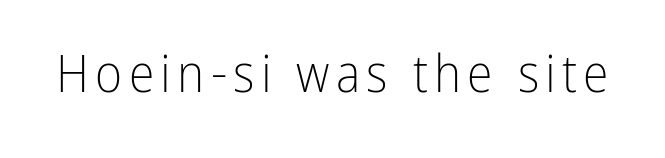
{"serif": "no", "italic": "no", "bold": "no", "weight": "light", "width": "condensed", "stroke_contrast": "low", "x_height": "medium", "monospaced": "no", "underline": "no", "glyph_px": 52}
